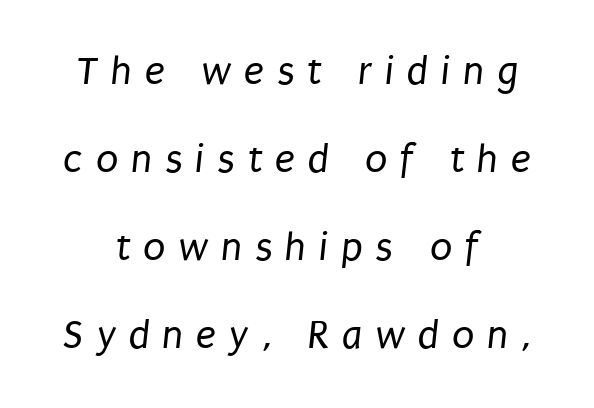
{"serif": "no", "bold": "no", "weight": "regular", "width": "condensed", "stroke_contrast": "low", "x_height": "large", "monospaced": "no", "underline": "no", "align": "center", "line_spacing": "loose", "line_spacing_ratio": 2.15, "letter_spacing": "wide", "letter_spacing_em": 0.31, "glyph_px": 41}
